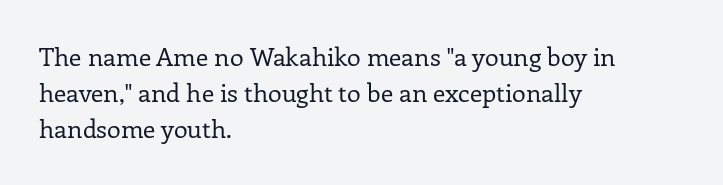
The image shows 25 px text type, upright; set left-aligned, normal line spacing (1.45x), normal letter spacing, not underlined.
